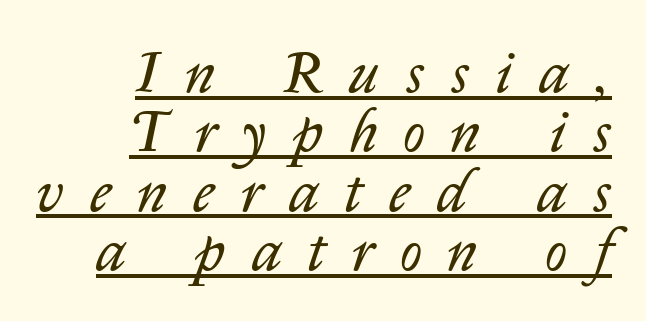
{"italic": "yes", "lean": "right", "slant_degrees": 14, "bold": "no", "weight": "regular", "width": "normal", "stroke_contrast": "low", "x_height": "medium", "monospaced": "no", "underline": "yes", "align": "right", "line_spacing": "tight", "line_spacing_ratio": 0.99, "letter_spacing": "wide", "letter_spacing_em": 0.45, "glyph_px": 60}
